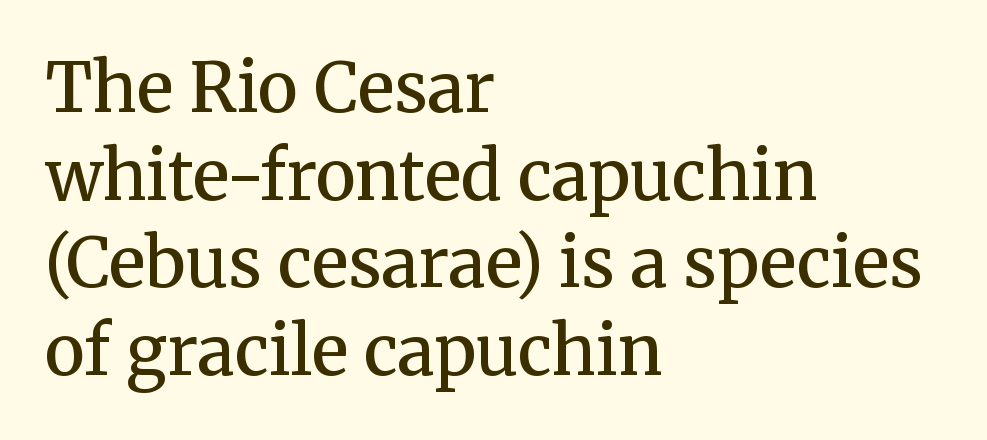
The image shows 68 px semibold serif type, upright; set left-aligned, normal line spacing (1.29x), normal letter spacing, not underlined; medium stroke contrast and a medium x-height.
